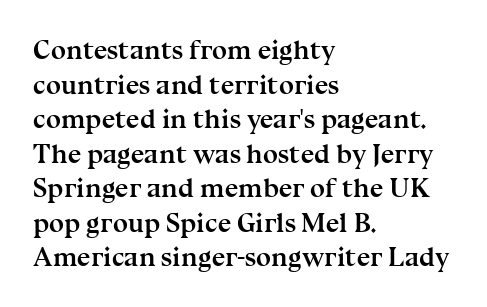
Q: Is the text bold? A: Yes.
Q: Is the text italic (slanted)? A: No, it is upright.
Q: Is the text underlined? A: No.
Q: How is the paragraph aligned? A: Left-aligned.
Q: Is the spacing between letters normal or unusually wide? A: Normal.
Q: Is the spacing between lines tight, normal or loose? A: Normal.
